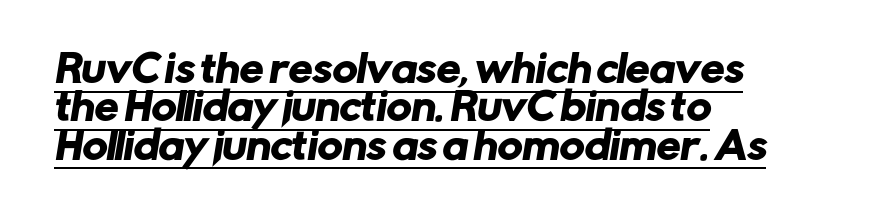
The characters display no serif detailing; their extremities are plain. Summary of vertical rhythm: compact, with narrow interline spacing. Quick note: underline on. The rendering uses natural spacing where letterforms have individual widths. Caption: multi-line text, flush left, ragged right.
